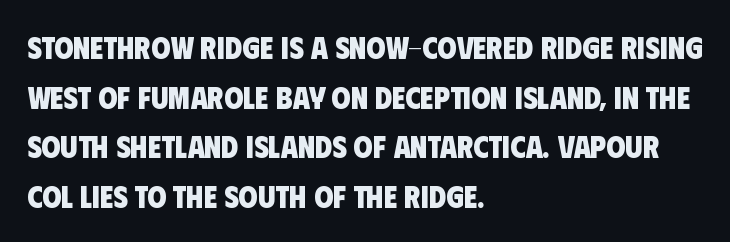
{"serif": "no", "bold": "yes", "weight": "heavy", "width": "condensed", "stroke_contrast": "low", "x_height": "large", "monospaced": "no", "underline": "no", "align": "left", "line_spacing": "normal", "line_spacing_ratio": 1.6, "letter_spacing": "normal", "letter_spacing_em": 0.0, "glyph_px": 31}
